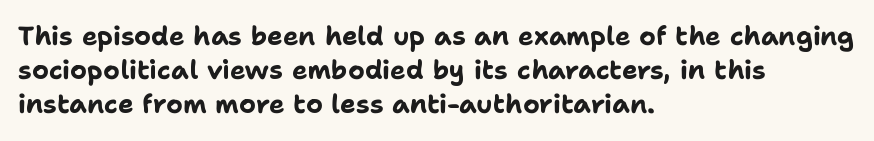
{"italic": "no", "bold": "yes", "underline": "no", "align": "left", "line_spacing": "normal", "line_spacing_ratio": 1.31, "letter_spacing": "normal", "letter_spacing_em": 0.0, "glyph_px": 26}
